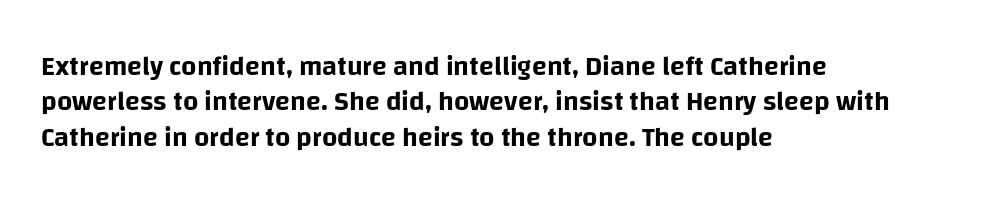
{"italic": "no", "underline": "no", "align": "left", "line_spacing": "normal", "line_spacing_ratio": 1.31, "letter_spacing": "normal", "letter_spacing_em": 0.0, "glyph_px": 27}
